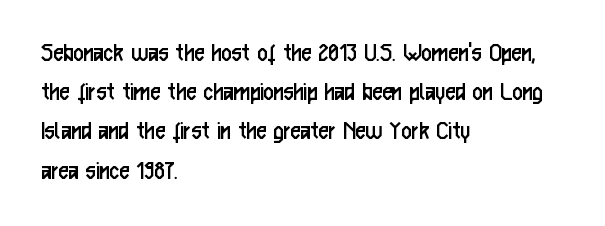
{"serif": "no", "italic": "no", "bold": "no", "weight": "regular", "width": "condensed", "stroke_contrast": "low", "x_height": "medium", "monospaced": "no", "underline": "no", "align": "left", "line_spacing": "normal", "line_spacing_ratio": 1.4, "letter_spacing": "normal", "letter_spacing_em": 0.0, "glyph_px": 28}
